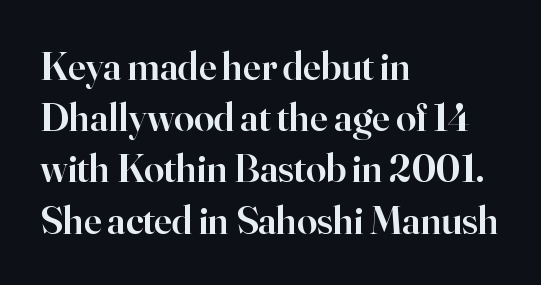
{"serif": "yes", "italic": "no", "bold": "semi", "weight": "semibold", "width": "normal", "stroke_contrast": "high", "x_height": "small", "monospaced": "no", "underline": "no", "align": "left", "line_spacing": "normal", "line_spacing_ratio": 1.28, "letter_spacing": "normal", "letter_spacing_em": 0.0, "glyph_px": 40}
